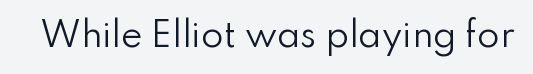
Q: Is the text bold? A: No.
Q: Is the text italic (slanted)? A: No, it is upright.
Q: Is the typeface a serif or a sans-serif typeface? A: Sans-serif.
Q: Is the text underlined? A: No.
Q: Is the spacing between letters normal or unusually wide? A: Normal.
Q: Width (condensed, normal, or wide)? A: Normal.
Q: Stroke contrast? A: Low.
Q: x-height? A: Small.
Q: Monospaced? A: No.
